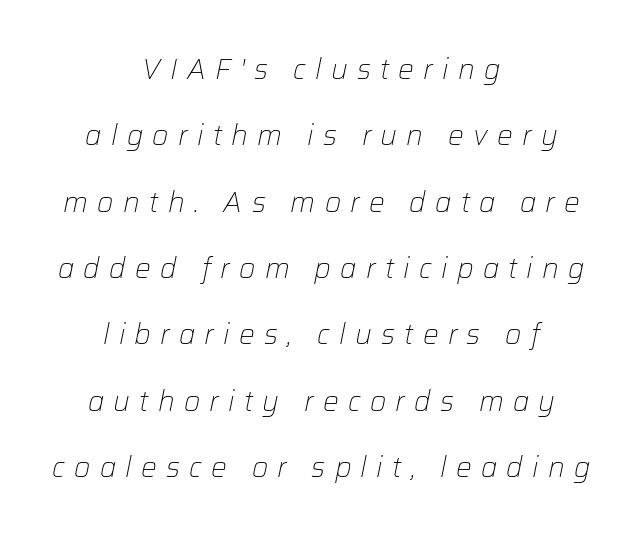
{"italic": "yes", "lean": "right", "slant_degrees": 12, "bold": "no", "weight": "light", "width": "normal", "stroke_contrast": "low", "x_height": "medium", "monospaced": "no", "underline": "no", "align": "center", "line_spacing": "loose", "line_spacing_ratio": 2.37, "letter_spacing": "wide", "letter_spacing_em": 0.33, "glyph_px": 28}
